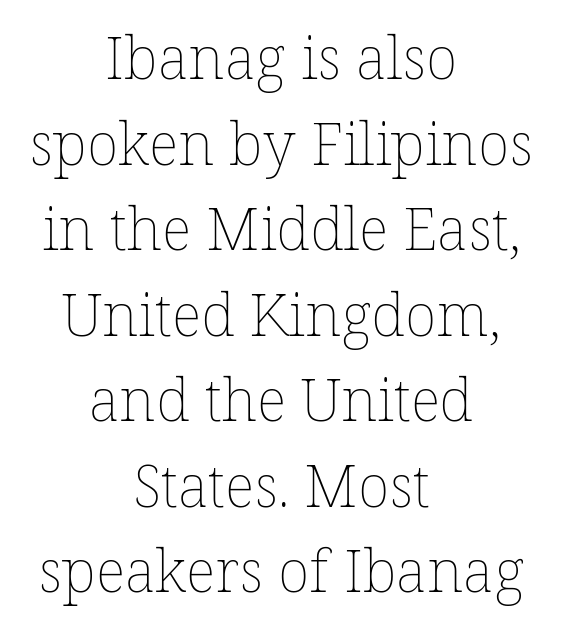
The image shows 59 px thin type, upright; set centered, normal line spacing (1.45x), normal letter spacing, not underlined; low stroke contrast and a medium x-height.
